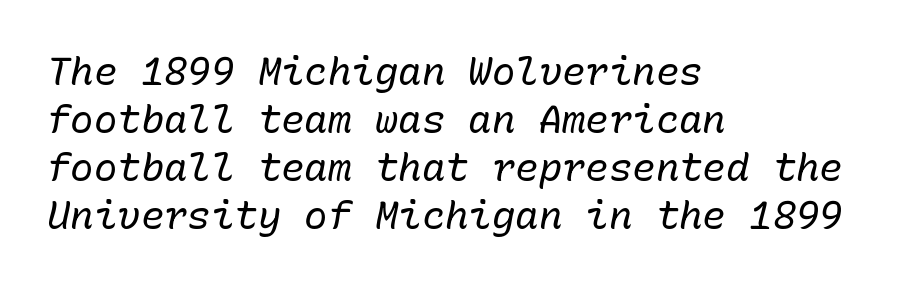
{"italic": "yes", "lean": "right", "slant_degrees": 10, "bold": "no", "weight": "regular", "width": "normal", "stroke_contrast": "low", "x_height": "medium", "monospaced": "yes", "underline": "no", "align": "left", "line_spacing_ratio": 1.23, "letter_spacing": "normal", "letter_spacing_em": 0.0, "glyph_px": 39}
